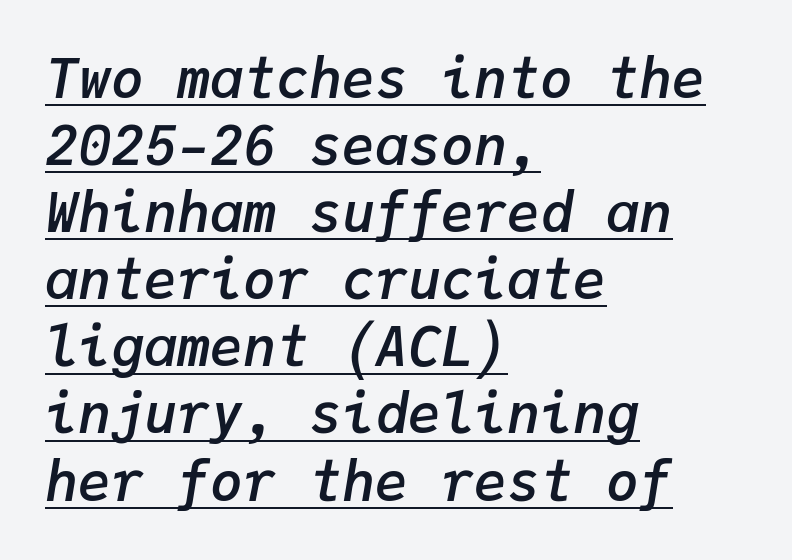
{"italic": "yes", "lean": "right", "slant_degrees": 9, "bold": "semi", "weight": "semibold", "width": "normal", "stroke_contrast": "low", "x_height": "medium", "monospaced": "yes", "underline": "yes", "align": "left", "line_spacing_ratio": 1.22, "letter_spacing": "normal", "letter_spacing_em": 0.0, "glyph_px": 55}
